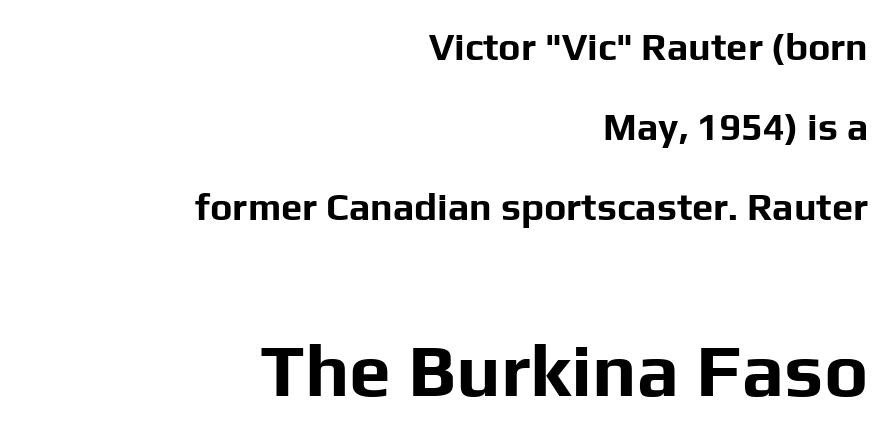
Q: Is the text bold? A: Yes.
Q: Is the text italic (slanted)? A: No, it is upright.
Q: Is the typeface a serif or a sans-serif typeface? A: Sans-serif.
Q: Is the text underlined? A: No.
Q: How is the paragraph aligned? A: Right-aligned.
Q: Is the spacing between letters normal or unusually wide? A: Normal.
Q: Is the spacing between lines tight, normal or loose? A: Loose.
Q: Which block of text is set in a larger size, the first (top) or the second (bottom)? A: The second (bottom) one.
Q: Width (condensed, normal, or wide)? A: Normal.
Q: Stroke contrast? A: Low.
Q: x-height? A: Medium.
Q: Monospaced? A: No.
